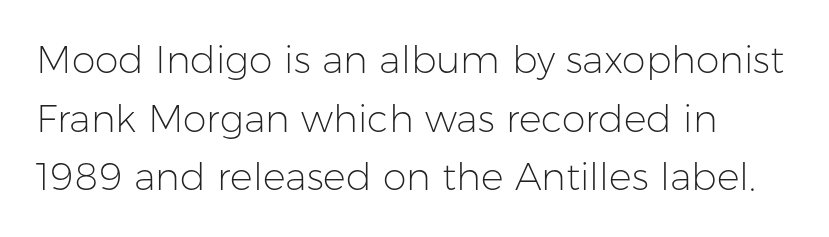
No extra ink here — the face is not bold. Successive baselines arrive at the customary interval. Varying glyph widths throughout — classic text-font behaviour. The lettering holds an erect, upright posture throughout.
